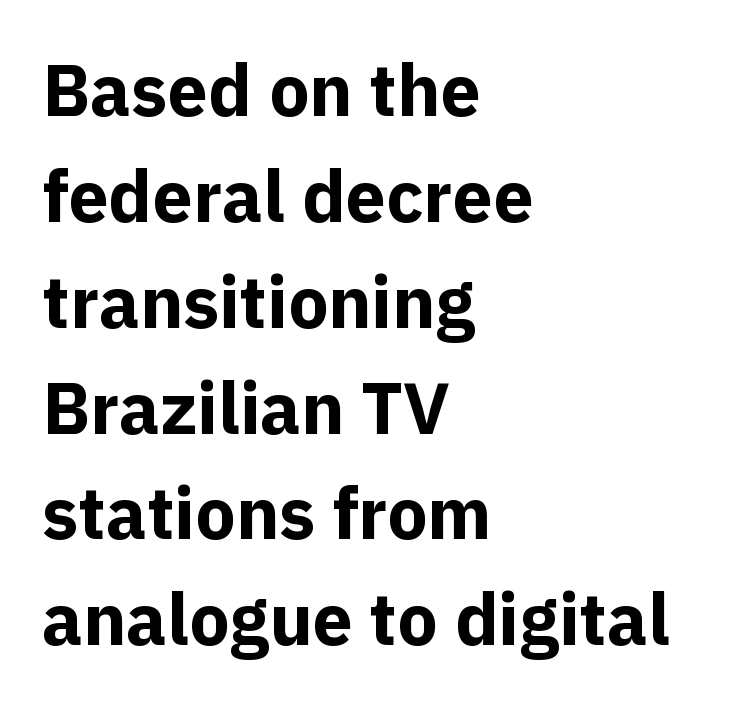
The image shows 72 px bold sans-serif type, upright; set left-aligned, normal line spacing (1.47x), normal letter spacing, not underlined; a medium x-height.
